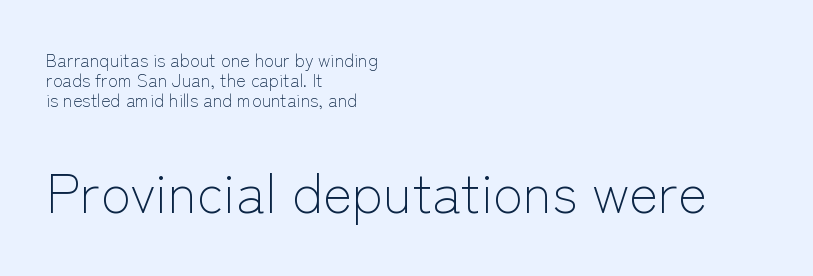
Q: Is the text bold? A: No.
Q: Is the text italic (slanted)? A: No, it is upright.
Q: Is the typeface a serif or a sans-serif typeface? A: Sans-serif.
Q: Is the text underlined? A: No.
Q: How is the paragraph aligned? A: Left-aligned.
Q: Is the spacing between letters normal or unusually wide? A: Normal.
Q: Is the spacing between lines tight, normal or loose? A: Tight.
Q: Which block of text is set in a larger size, the first (top) or the second (bottom)? A: The second (bottom) one.
Q: Width (condensed, normal, or wide)? A: Normal.
Q: Stroke contrast? A: Low.
Q: x-height? A: Medium.
Q: Monospaced? A: No.
